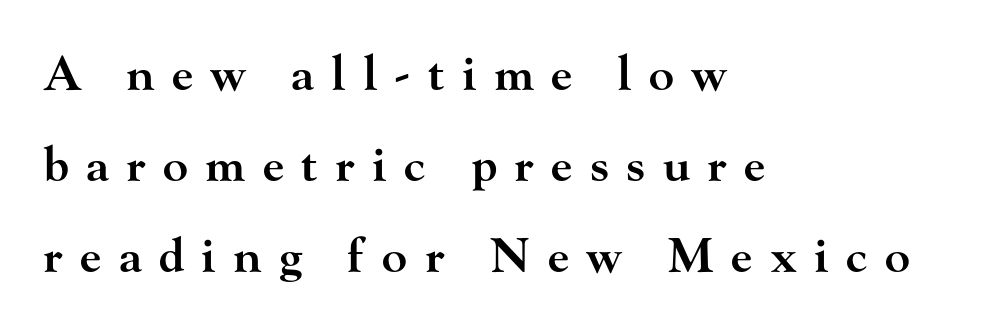
Quick note: underline off. On the weight axis this lands at semibold, roughly 600. Every stem runs plumb, perpendicular to the baseline. Horizontally, the lines are justified to the leading edge only. One glance says open: line gaps are wider than usual. Do the characters align in a grid? No, the font is proportional.
